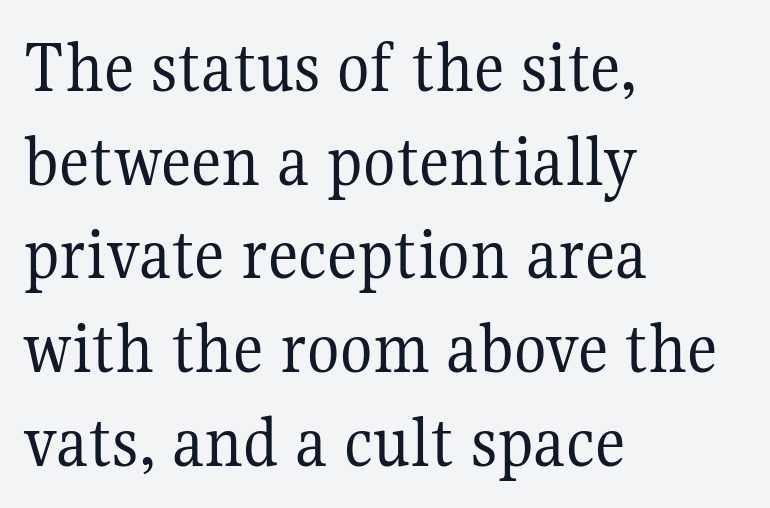
Q: Is the text bold? A: No.
Q: Is the text italic (slanted)? A: No, it is upright.
Q: Is the typeface a serif or a sans-serif typeface? A: Serif.
Q: Is the text underlined? A: No.
Q: How is the paragraph aligned? A: Left-aligned.
Q: Is the spacing between letters normal or unusually wide? A: Normal.
Q: Is the spacing between lines tight, normal or loose? A: Normal.
Q: Width (condensed, normal, or wide)? A: Normal.
Q: Stroke contrast? A: Medium.
Q: x-height? A: Medium.
Q: Monospaced? A: No.
